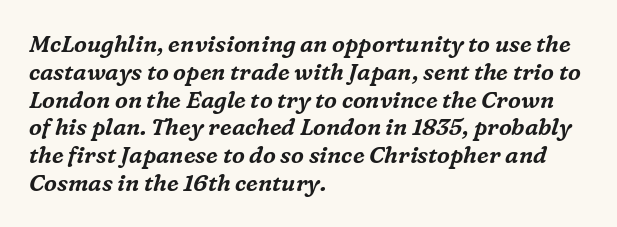
The image shows 23 px text type, italic (leaning right); set left-aligned, line spacing 1.21x, normal letter spacing, not underlined.
